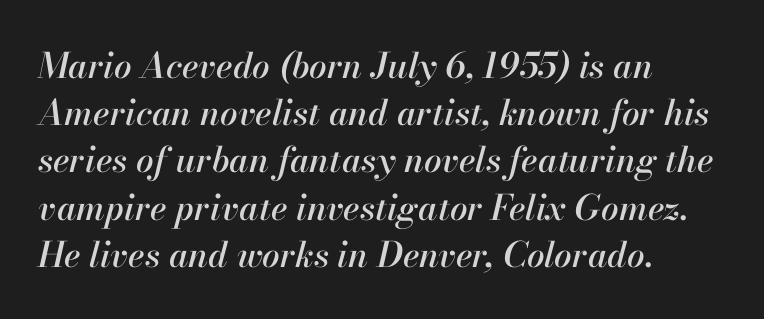
Letter spacing: default. The letters advance in unequal steps, a hallmark of proportional type. The designer left line spacing at the default. The ragged edge is on the right, which tells us the setting is flush left. Descenders hang freely into open space.
